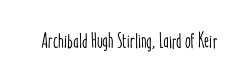
{"italic": "no", "underline": "no", "letter_spacing": "normal", "letter_spacing_em": 0.0, "glyph_px": 21}
